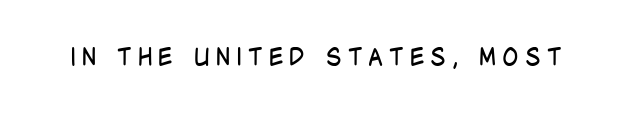
Q: Is the text bold? A: No.
Q: Is the text italic (slanted)? A: No, it is upright.
Q: Is the text underlined? A: No.
Q: Is the spacing between letters normal or unusually wide? A: Unusually wide.
